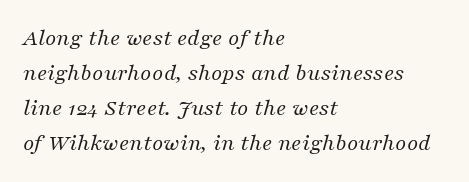
{"italic": "yes", "lean": "right", "slant_degrees": 16, "bold": "no", "underline": "no", "align": "left", "line_spacing": "normal", "line_spacing_ratio": 1.46, "letter_spacing": "normal", "letter_spacing_em": 0.0, "glyph_px": 24}
